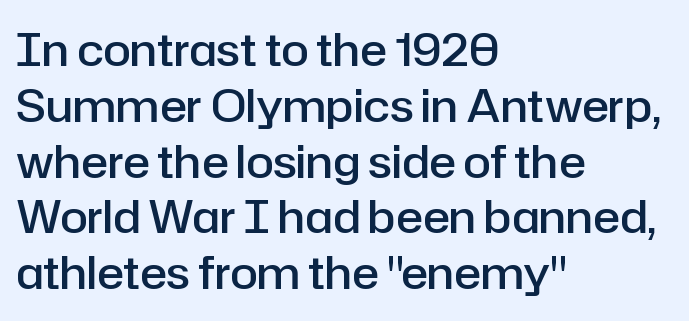
Typesetter's note: demi weight, one step under bold. The compositor pushed each line to the left boundary. The string is rendered with underlining switched off. What stands out about the letter spacing? Nothing — it is the standard amount. Is this a sans? Yes — the strokes have no serifs. The face used here is proportionally spaced, like ordinary book or web type.
